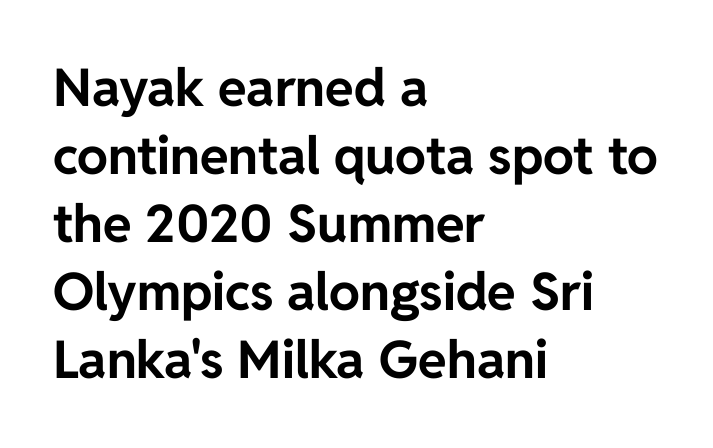
Q: Is the text bold? A: Yes.
Q: Is the text italic (slanted)? A: No, it is upright.
Q: Is the typeface a serif or a sans-serif typeface? A: Sans-serif.
Q: Is the text underlined? A: No.
Q: How is the paragraph aligned? A: Left-aligned.
Q: Is the spacing between letters normal or unusually wide? A: Normal.
Q: Is the spacing between lines tight, normal or loose? A: Normal.
Q: Width (condensed, normal, or wide)? A: Normal.
Q: Stroke contrast? A: Low.
Q: x-height? A: Medium.
Q: Monospaced? A: No.
